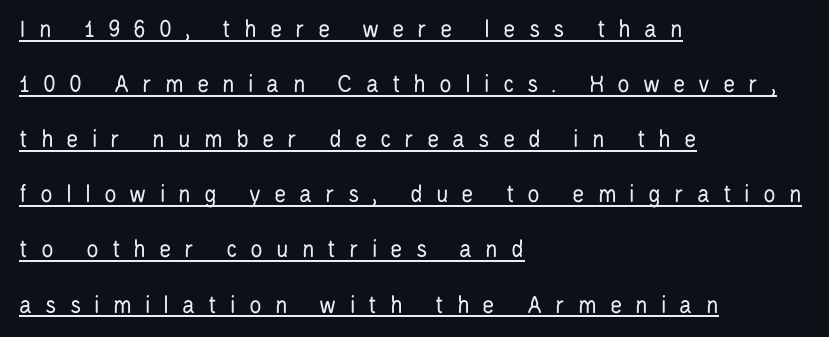
The image shows 26 px text type, upright; set left-aligned, loose line spacing (2.12x), unusually wide letter spacing (+0.5 em), underlined.
